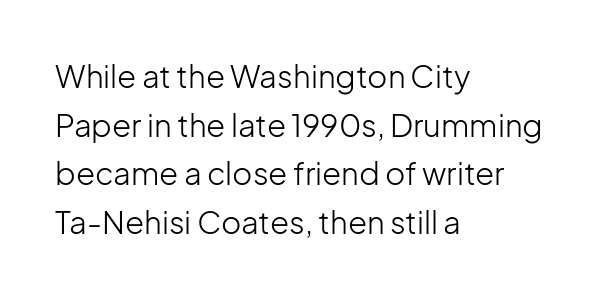
Q: Is the text bold? A: No.
Q: Is the text italic (slanted)? A: No, it is upright.
Q: Is the typeface a serif or a sans-serif typeface? A: Sans-serif.
Q: Is the text underlined? A: No.
Q: How is the paragraph aligned? A: Left-aligned.
Q: Is the spacing between letters normal or unusually wide? A: Normal.
Q: Is the spacing between lines tight, normal or loose? A: Normal.
Q: Width (condensed, normal, or wide)? A: Normal.
Q: Stroke contrast? A: Low.
Q: x-height? A: Medium.
Q: Monospaced? A: No.
